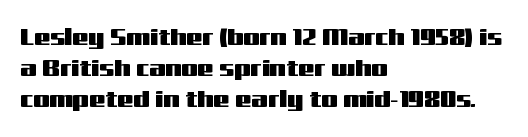
The glyphs are unaccompanied by any horizontal stroke below them. Quick note: not italic, upright. Each word holds together tightly as a unit, with standard inter-letter gaps. The paragraph shown leans on its left margin. Does the leading feel generous? No, just average.
